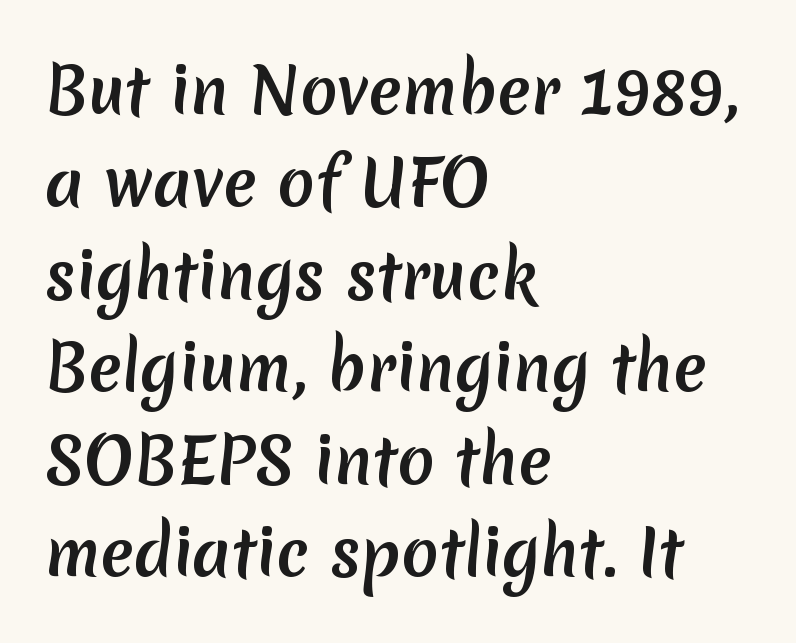
Q: Is the text bold? A: Yes.
Q: Is the typeface a serif or a sans-serif typeface? A: Sans-serif.
Q: Is the text underlined? A: No.
Q: How is the paragraph aligned? A: Left-aligned.
Q: Is the spacing between letters normal or unusually wide? A: Normal.
Q: Is the spacing between lines tight, normal or loose? A: Normal.
Q: Width (condensed, normal, or wide)? A: Normal.
Q: Stroke contrast? A: Low.
Q: x-height? A: Medium.
Q: Monospaced? A: No.
